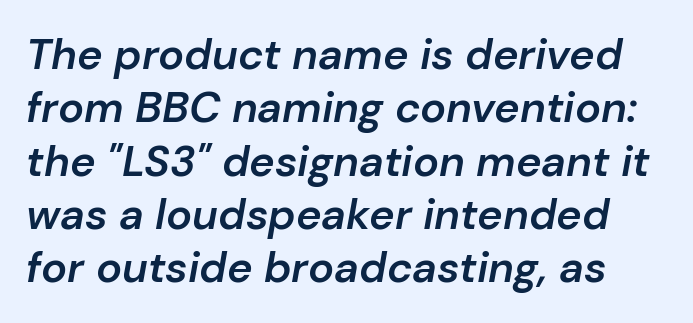
{"italic": "yes", "lean": "right", "slant_degrees": 10, "bold": "semi", "weight": "semibold", "width": "normal", "stroke_contrast": "low", "x_height": "medium", "monospaced": "no", "underline": "no", "line_spacing_ratio": 1.24, "letter_spacing": "normal", "letter_spacing_em": 0.0, "glyph_px": 43}
